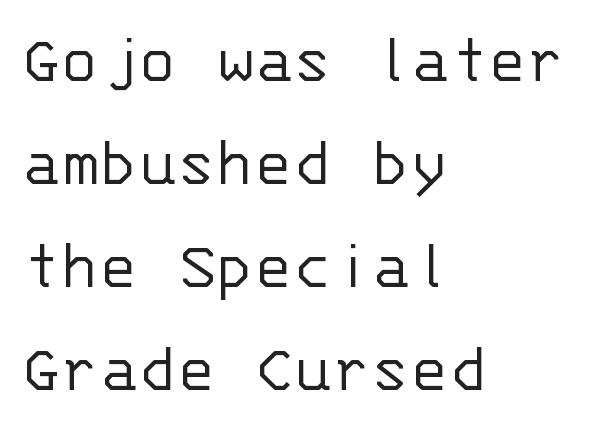
Classification — sans serif. Underlining? Definitely not there. Do the characters align in a grid? Yes, the font is monospaced. The weight tops out at a normal text grade. Whoever set this chose a conventional vertical rhythm.
